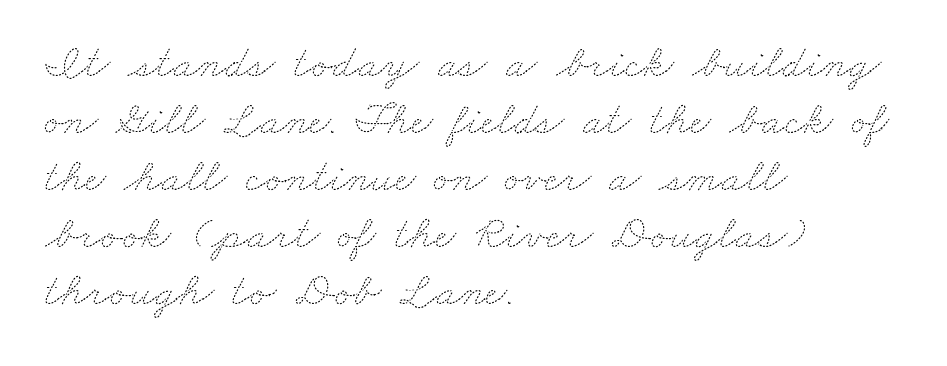
{"bold": "no", "weight": "thin", "width": "wide", "stroke_contrast": "medium", "x_height": "small", "monospaced": "no", "underline": "no", "align": "left", "line_spacing_ratio": 1.24, "letter_spacing": "normal", "letter_spacing_em": 0.0, "glyph_px": 46}
